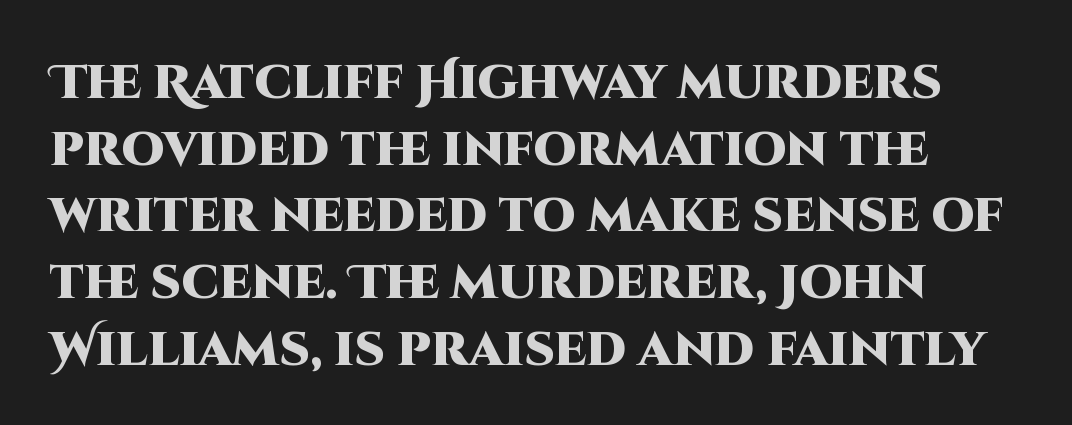
Q: Is the text bold? A: Yes.
Q: Is the text italic (slanted)? A: No, it is upright.
Q: Is the typeface a serif or a sans-serif typeface? A: Sans-serif.
Q: Is the text underlined? A: No.
Q: Is the spacing between letters normal or unusually wide? A: Normal.
Q: Is the spacing between lines tight, normal or loose? A: Normal.
Q: Width (condensed, normal, or wide)? A: Normal.
Q: Stroke contrast? A: High.
Q: x-height? A: Large.
Q: Monospaced? A: No.
